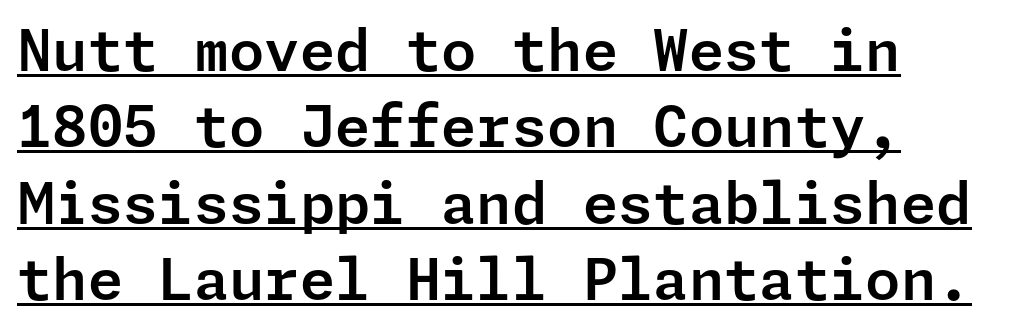
The image shows 57 px sans-serif type, upright; set left-aligned, normal line spacing (1.34x), normal letter spacing, underlined; low stroke contrast and a medium x-height.
